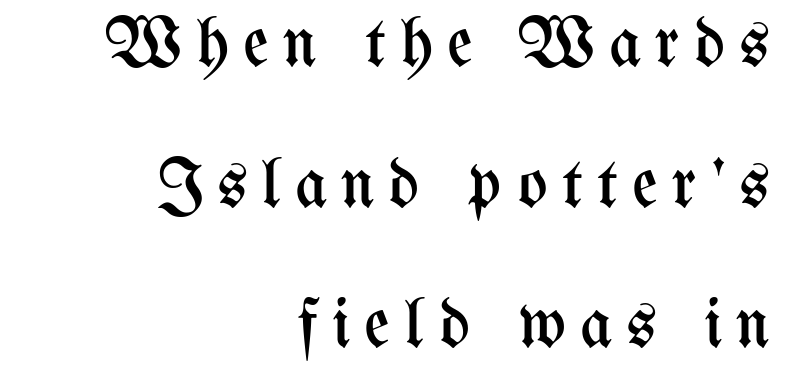
The font is comparable to plain body text, perhaps lighter. Looks like regular typesetting: each glyph gets only the width it needs. The space beneath each line is pristine and unruled. These lines are set flush right with a ragged left edge.
